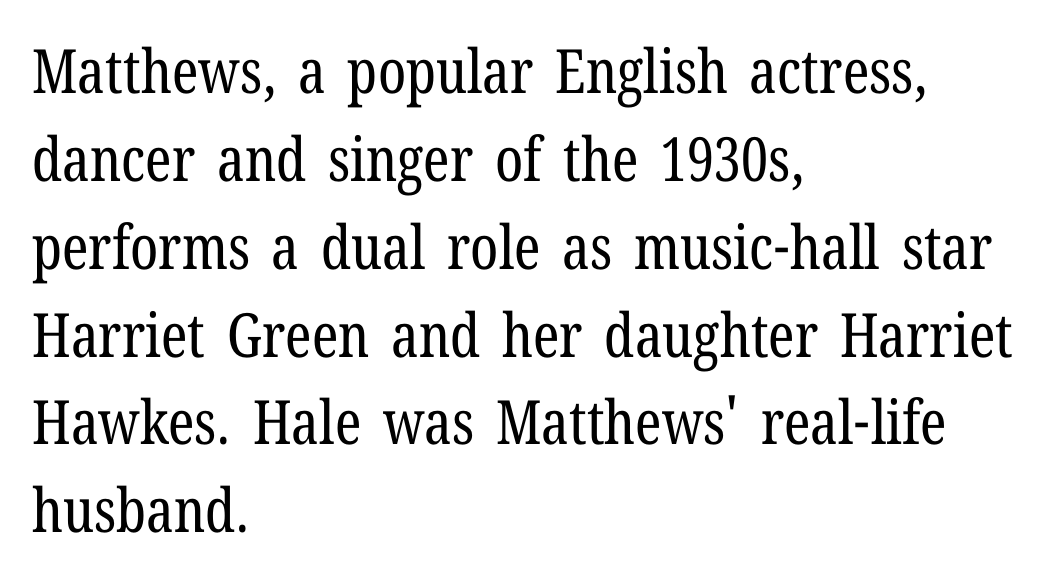
{"serif": "yes", "italic": "no", "bold": "no", "weight": "regular", "width": "condensed", "stroke_contrast": "low", "x_height": "medium", "monospaced": "no", "underline": "no", "align": "left", "line_spacing": "normal", "line_spacing_ratio": 1.44, "letter_spacing": "normal", "letter_spacing_em": 0.0, "glyph_px": 61}
